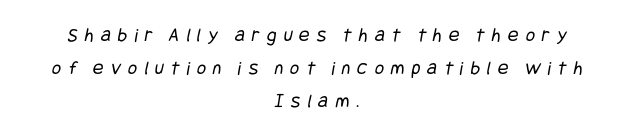
{"bold": "no", "underline": "no", "align": "center", "line_spacing": "normal", "line_spacing_ratio": 1.65, "letter_spacing": "wide", "letter_spacing_em": 0.35, "glyph_px": 20}
